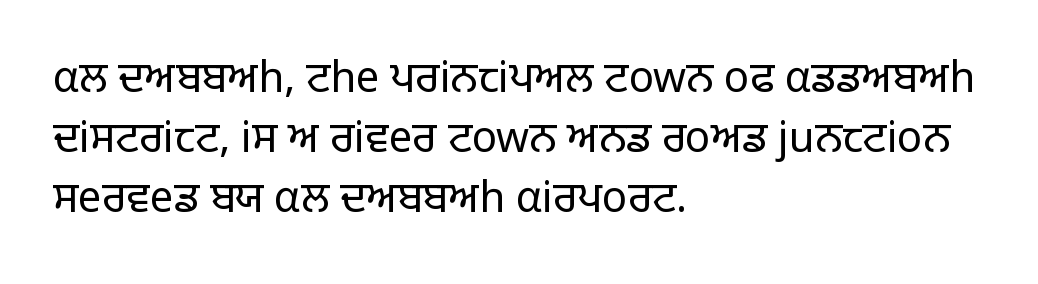
Q: Is the text bold? A: No.
Q: Is the text italic (slanted)? A: No, it is upright.
Q: Is the typeface a serif or a sans-serif typeface? A: Sans-serif.
Q: Is the text underlined? A: No.
Q: How is the paragraph aligned? A: Left-aligned.
Q: Is the spacing between letters normal or unusually wide? A: Normal.
Q: Is the spacing between lines tight, normal or loose? A: Normal.
Q: Width (condensed, normal, or wide)? A: Normal.
Q: Stroke contrast? A: Low.
Q: x-height? A: Large.
Q: Monospaced? A: No.
